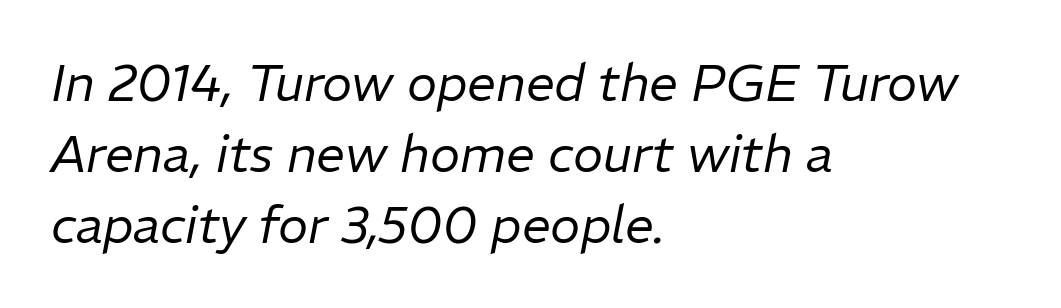
The image shows 51 px regular-weight type, italic (leaning right); set left-aligned, normal line spacing (1.39x), normal letter spacing, not underlined; low stroke contrast and a medium x-height.
